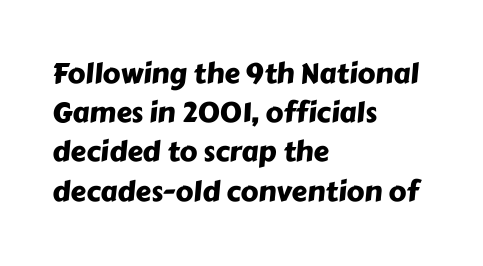
{"serif": "no", "width": "normal", "stroke_contrast": "low", "x_height": "medium", "monospaced": "no", "underline": "no", "align": "left", "line_spacing": "normal", "line_spacing_ratio": 1.4, "letter_spacing": "normal", "letter_spacing_em": 0.0, "glyph_px": 28}
